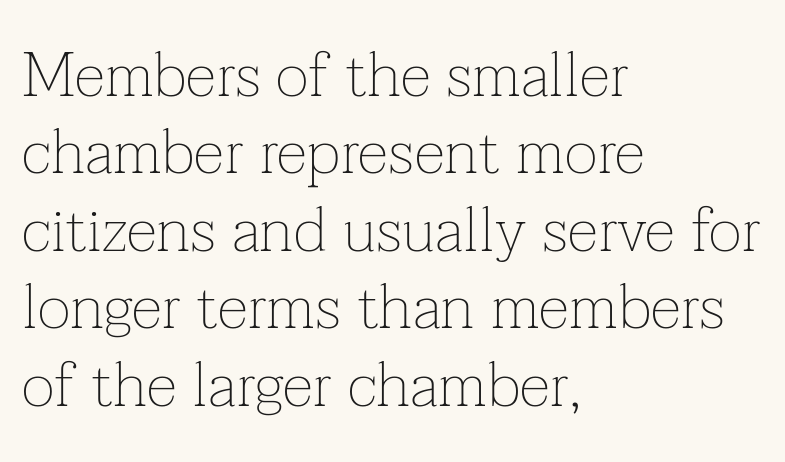
Q: Is the text bold? A: No.
Q: Is the text italic (slanted)? A: No, it is upright.
Q: Is the typeface a serif or a sans-serif typeface? A: Serif.
Q: Is the text underlined? A: No.
Q: How is the paragraph aligned? A: Left-aligned.
Q: Is the spacing between letters normal or unusually wide? A: Normal.
Q: Width (condensed, normal, or wide)? A: Normal.
Q: Stroke contrast? A: Low.
Q: x-height? A: Medium.
Q: Monospaced? A: No.
